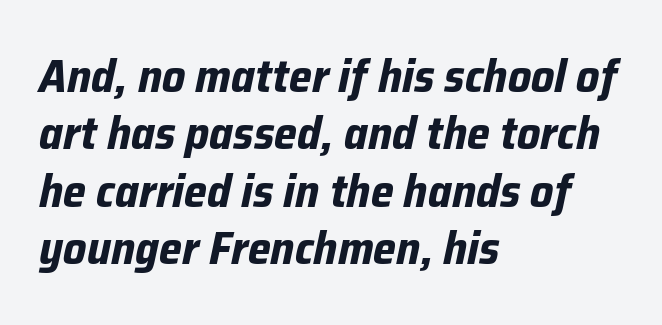
The rendering anchors every line to the left-hand side. The font's italic variant was chosen for this text. This sample has the flowing, uneven cadence of proportional lettering. Whoever set this chose a conventional vertical rhythm. The typesetting leans heavy: a genuine bold.
